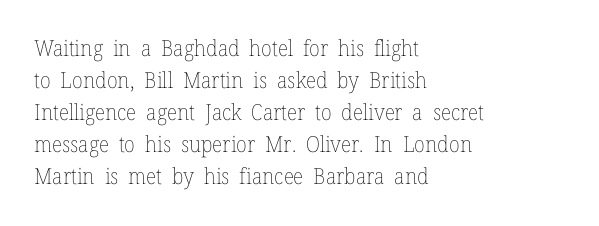
The image shows 22 px text type, upright; set left-aligned, normal line spacing (1.46x), normal letter spacing, not underlined.
